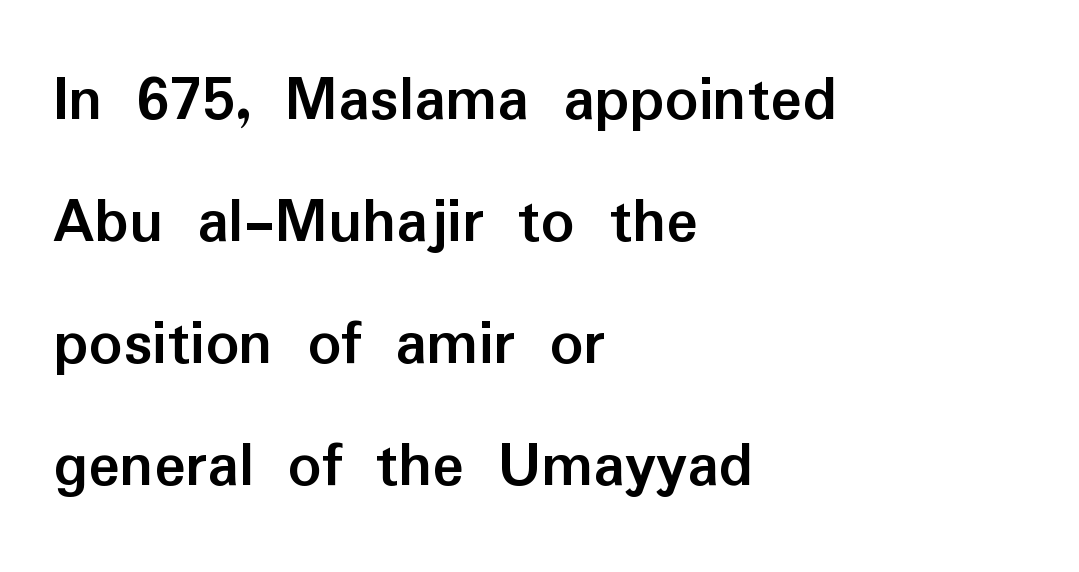
{"serif": "no", "italic": "no", "bold": "yes", "weight": "semibold", "width": "normal", "stroke_contrast": "low", "x_height": "medium", "monospaced": "no", "underline": "no", "align": "left", "line_spacing_ratio": 1.85, "letter_spacing": "normal", "letter_spacing_em": 0.0, "glyph_px": 66}
